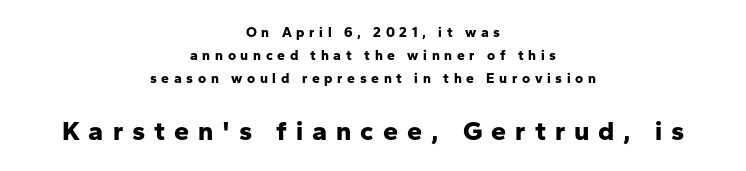
Whoever set this chose a conventional vertical rhythm. Clear beneath every line of the passage. Two sizes are in play, and the larger belongs to the second block. Letter spacing: wide. One-word summary of the alignment: center.
